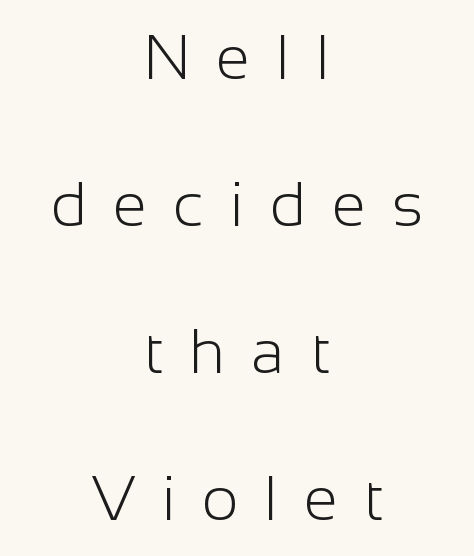
Q: Is the text bold? A: No.
Q: Is the text italic (slanted)? A: No, it is upright.
Q: Is the typeface a serif or a sans-serif typeface? A: Sans-serif.
Q: Is the text underlined? A: No.
Q: How is the paragraph aligned? A: Centered.
Q: Is the spacing between letters normal or unusually wide? A: Unusually wide.
Q: Is the spacing between lines tight, normal or loose? A: Loose.
Q: Width (condensed, normal, or wide)? A: Normal.
Q: Stroke contrast? A: Low.
Q: x-height? A: Medium.
Q: Monospaced? A: No.
